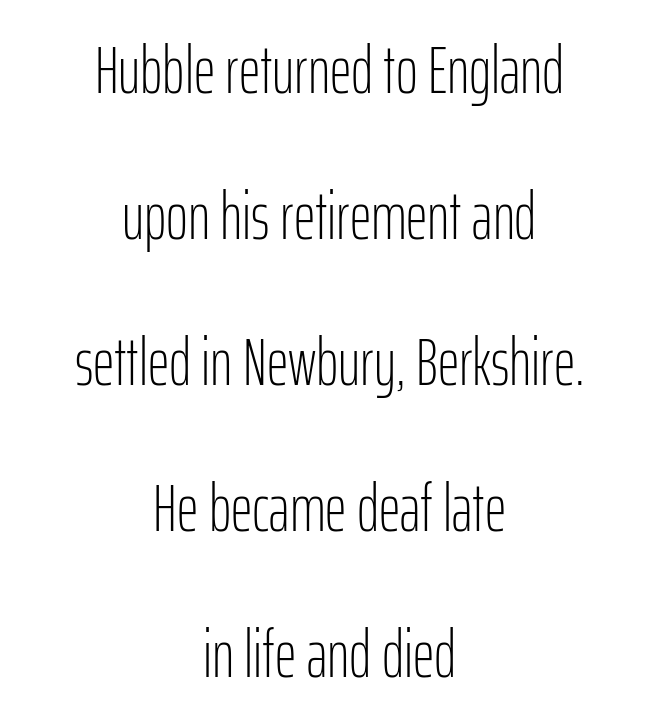
Check where the strokes stop: nothing finishes them off — pure sans. Centered paragraph, ragged on both sides. Widely set lines give the paragraph a tall, airy silhouette. Is this a fixed-width face? No — the glyphs have proportional, varying widths.
